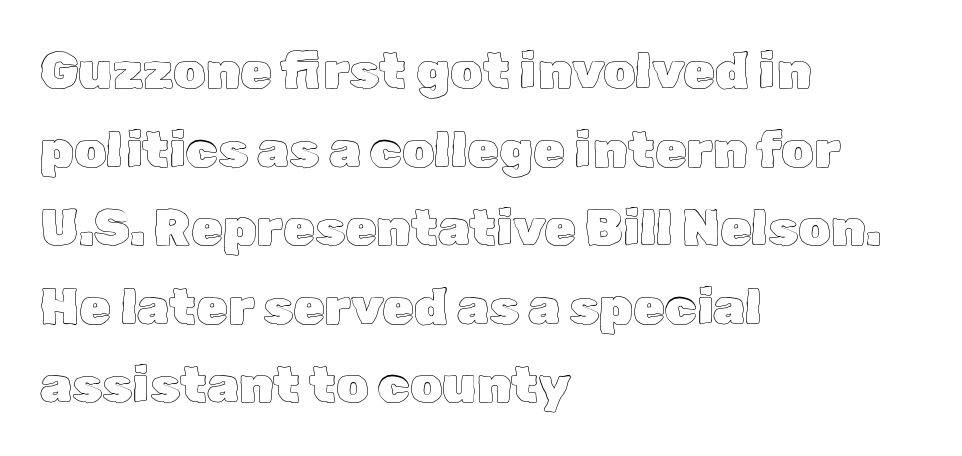
{"italic": "no", "width": "normal", "x_height": "medium", "monospaced": "no", "underline": "no", "align": "left", "line_spacing": "normal", "line_spacing_ratio": 1.54, "letter_spacing": "normal", "letter_spacing_em": 0.0, "glyph_px": 51}
